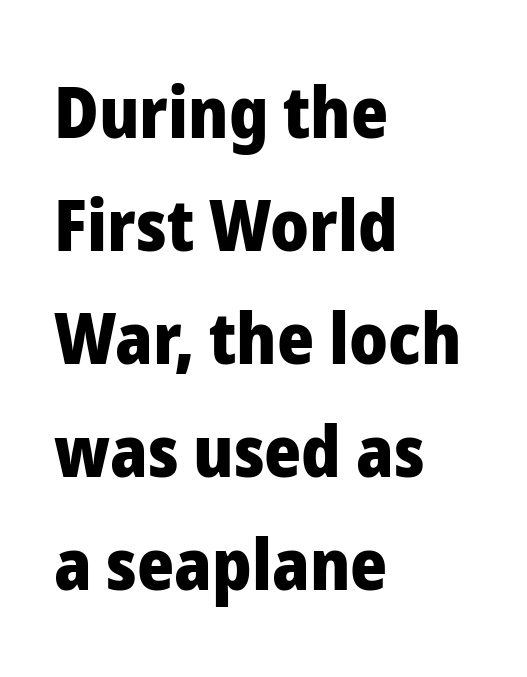
{"serif": "no", "italic": "no", "bold": "yes", "weight": "heavy", "width": "normal", "stroke_contrast": "low", "x_height": "medium", "monospaced": "no", "underline": "no", "align": "left", "line_spacing": "normal", "line_spacing_ratio": 1.59, "letter_spacing": "normal", "letter_spacing_em": 0.0, "glyph_px": 71}
